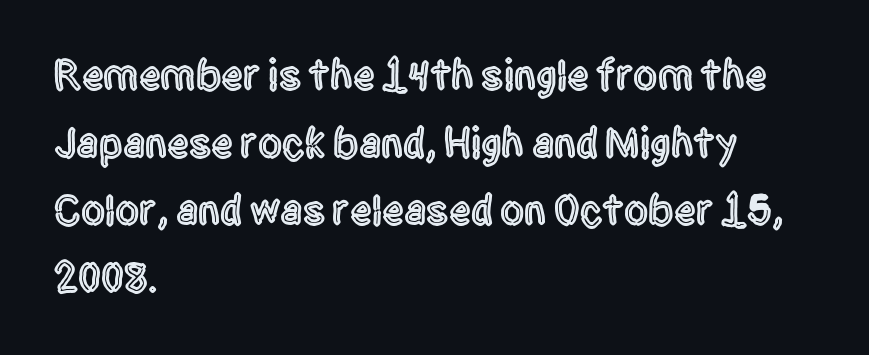
The image shows 43 px condensed sans-serif type, upright; set left-aligned, normal line spacing (1.57x), normal letter spacing, not underlined; a large x-height.
